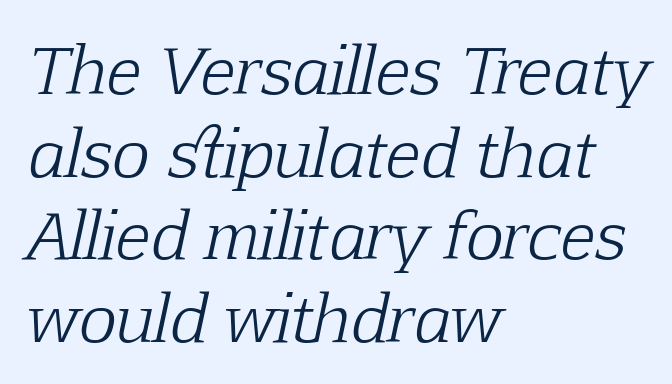
The passage shown has conventional tracking throughout. Casual observation: everything's shoved over to the left. This reads as an unemphasized weight, regular at the heaviest. How would I describe the line gaps? Plain and ordinary.
